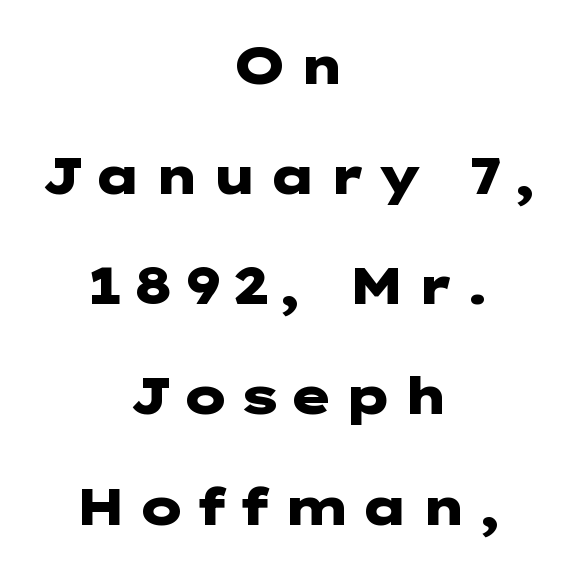
The image shows 51 px heavy, wide sans-serif type, upright; set centered, loose line spacing (2.16x), not underlined; low stroke contrast and a medium x-height.
